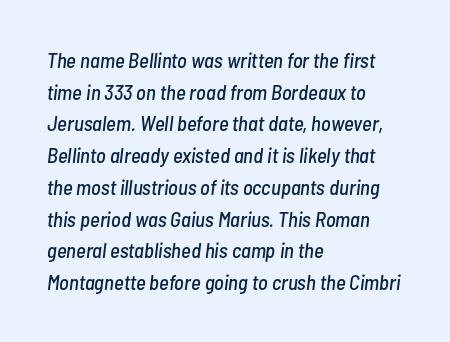
The image shows 21 px text type, italic (leaning right); set left-aligned, normal line spacing (1.51x), normal letter spacing, not underlined.
